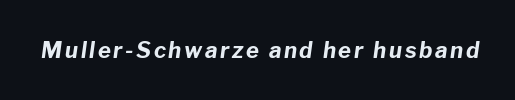
This is oblique type, the kind used for emphasis or titles. Decoration check: the copy has no underline. The face used here has the dense, thick strokes of a bold.
